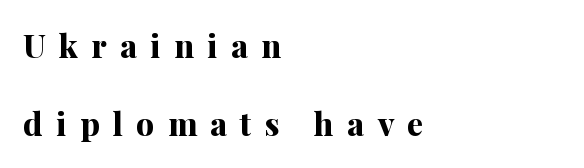
Students, observe: this is what heavily led, spacious text looks like. Where is the straight margin? On the left. Bold? Absolutely — the strokes are thick and heavy. Regarding serifs, this sample has them. Display-style spreading of the glyphs; the letterfit is very open. Check under the words: just untouched page.
